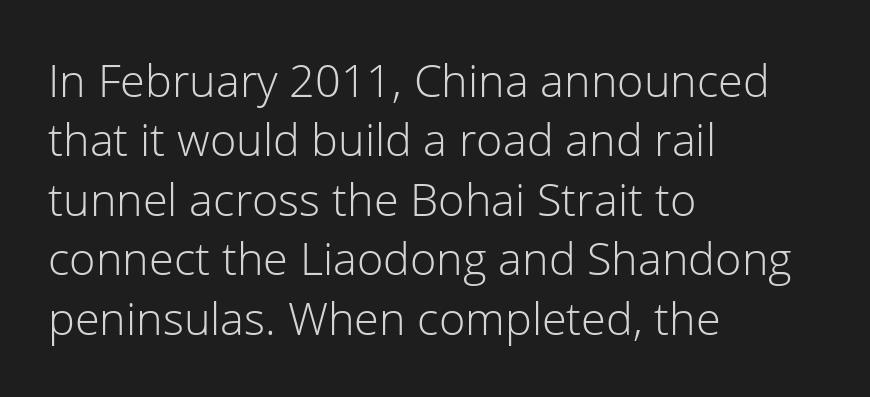
A typesetter would label this face a sans. A typesetter would call this zero additional tracking. Looks like regular typesetting: each glyph gets only the width it needs. Letters have the restrained weight of plain body copy at most.
